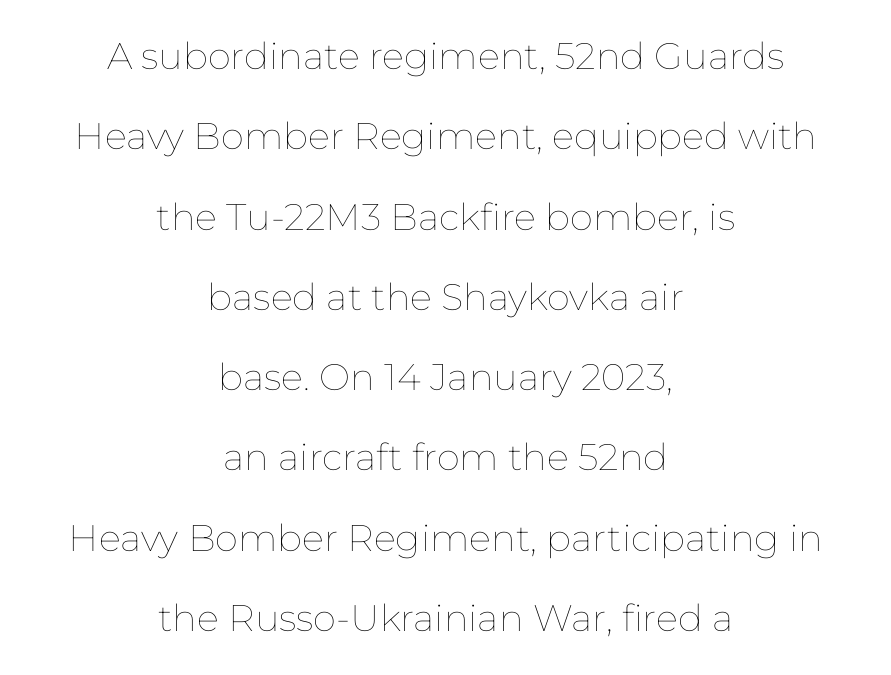
Q: Is the text bold? A: No.
Q: Is the text italic (slanted)? A: No, it is upright.
Q: Is the text underlined? A: No.
Q: How is the paragraph aligned? A: Centered.
Q: Is the spacing between letters normal or unusually wide? A: Normal.
Q: Is the spacing between lines tight, normal or loose? A: Loose.
Q: Width (condensed, normal, or wide)? A: Normal.
Q: Stroke contrast? A: Low.
Q: x-height? A: Medium.
Q: Monospaced? A: No.
